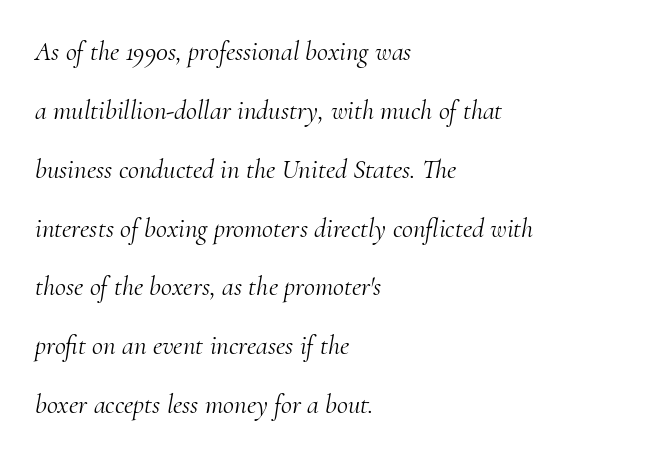
These lines are set flush left with a ragged right edge. Reading down the column, the eye jumps a long way to each next line. The letterforms sit at book weight or below. Underline: absent. This is oblique type, the kind used for emphasis or titles. Default kerning and tracking; the words read as compact shapes.
